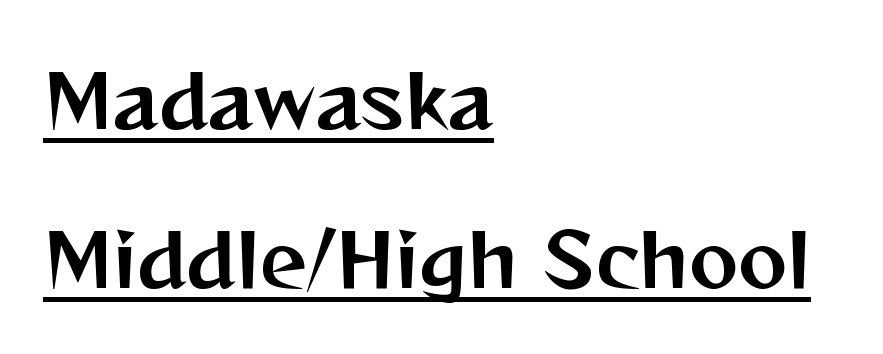
Q: Is the text italic (slanted)? A: No, it is upright.
Q: Is the typeface a serif or a sans-serif typeface? A: Sans-serif.
Q: Is the text underlined? A: Yes.
Q: How is the paragraph aligned? A: Left-aligned.
Q: Is the spacing between letters normal or unusually wide? A: Normal.
Q: Is the spacing between lines tight, normal or loose? A: Loose.
Q: Width (condensed, normal, or wide)? A: Normal.
Q: Stroke contrast? A: Medium.
Q: x-height? A: Medium.
Q: Monospaced? A: No.
